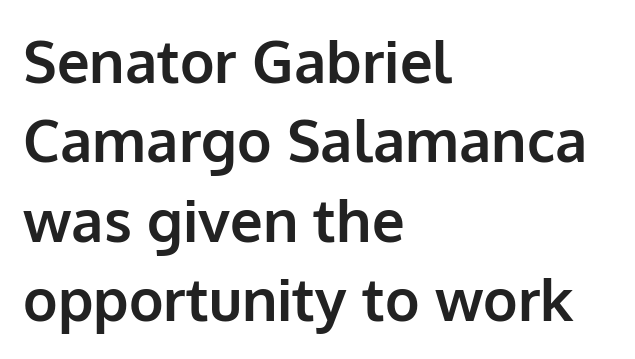
Spacing verdict: proportional, widths tailored to each character. Type style note: lacks serifs. Type without underlining. This sample is left-justified, so line endings fall wherever the words run out. A typesetter would call this leading conventional body-copy spacing. These lines were composed using upright roman letters.
